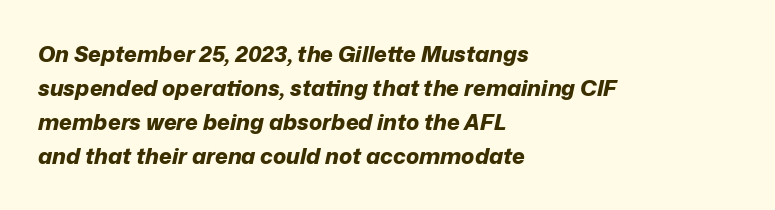
The image shows 22 px bold type, italic (leaning right); set left-aligned, normal line spacing (1.54x), normal letter spacing, not underlined.
